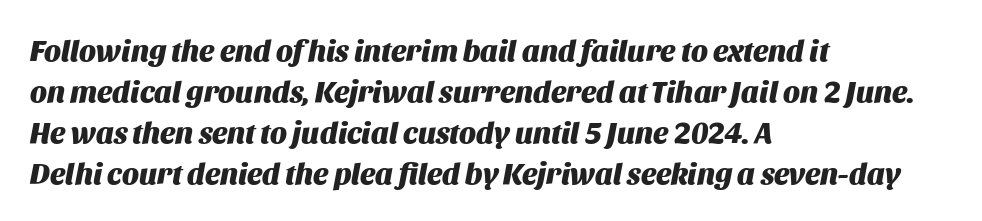
{"italic": "yes", "lean": "right", "slant_degrees": 11, "bold": "yes", "weight": "heavy", "width": "normal", "stroke_contrast": "medium", "x_height": "large", "monospaced": "no", "underline": "no", "align": "left", "line_spacing": "normal", "line_spacing_ratio": 1.37, "letter_spacing": "normal", "letter_spacing_em": 0.0, "glyph_px": 30}
